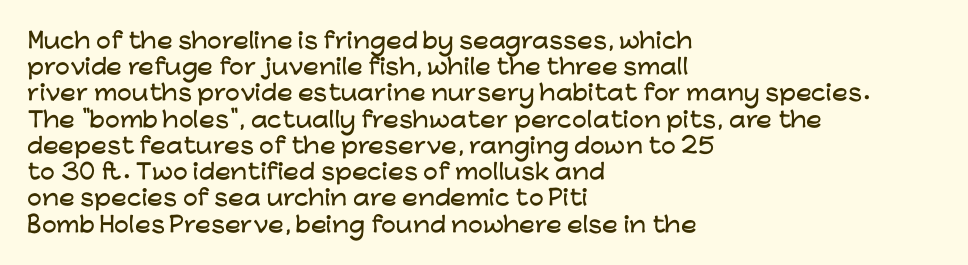
A typesetter would call this leading conventional body-copy spacing. Upright lettering throughout. This rendering uses left alignment, leaving the right contour irregular. The letterforms sit shoulder to shoulder at normal distance. Decoration check: the copy has no underline.
